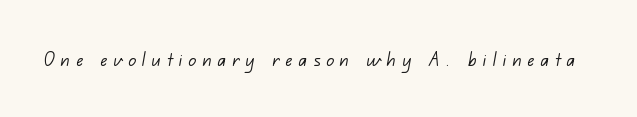
{"bold": "no", "underline": "no", "letter_spacing": "wide", "letter_spacing_em": 0.26, "glyph_px": 23}
